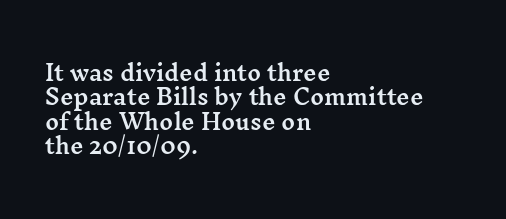
{"italic": "no", "underline": "no", "align": "left", "line_spacing_ratio": 1.16, "letter_spacing": "normal", "letter_spacing_em": 0.0, "glyph_px": 21}
